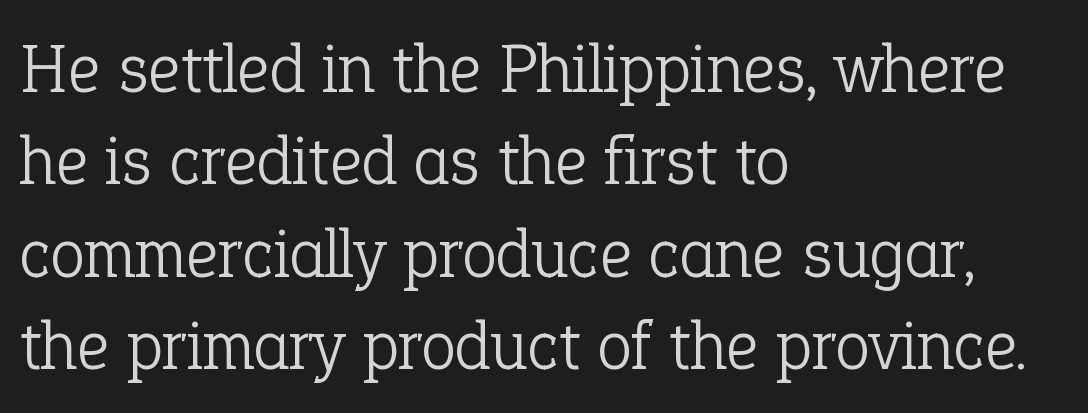
The image shows 70 px light serif type, upright; set left-aligned, normal line spacing (1.32x), normal letter spacing, not underlined; low stroke contrast and a medium x-height.
